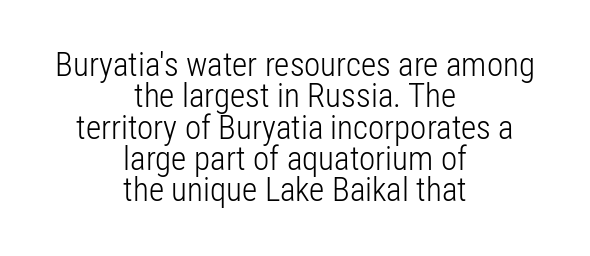
{"serif": "no", "italic": "no", "bold": "no", "weight": "light", "width": "condensed", "stroke_contrast": "low", "x_height": "medium", "monospaced": "no", "underline": "no", "align": "center", "line_spacing": "tight", "line_spacing_ratio": 0.95, "letter_spacing": "normal", "letter_spacing_em": 0.0, "glyph_px": 33}
